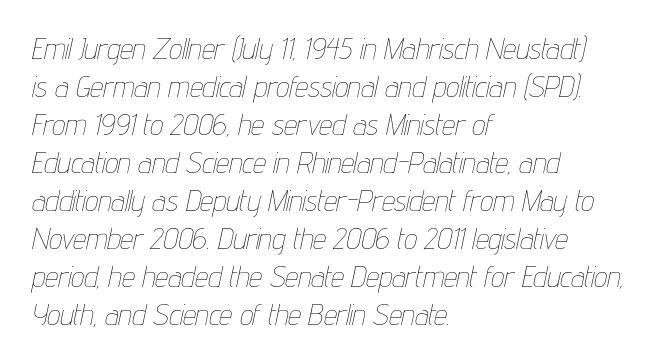
The image shows 29 px thin, condensed type, italic (leaning right); set left-aligned, normal line spacing (1.31x), normal letter spacing, not underlined; low stroke contrast and a medium x-height.
